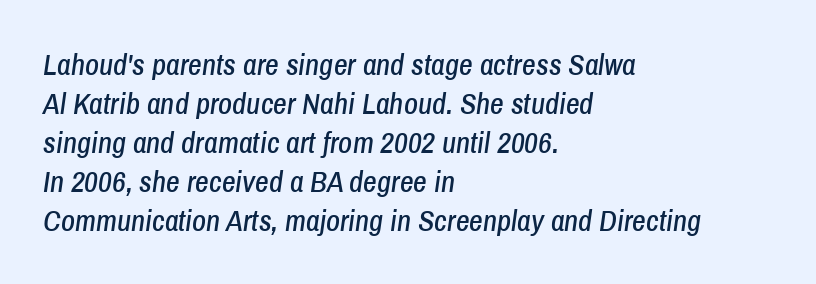
Q: Is the text italic (slanted)? A: Yes, it leans right by about 8 degrees.
Q: Is the text underlined? A: No.
Q: How is the paragraph aligned? A: Left-aligned.
Q: Is the spacing between letters normal or unusually wide? A: Normal.
Q: Is the spacing between lines tight, normal or loose? A: Normal.
Q: Width (condensed, normal, or wide)? A: Condensed.
Q: Stroke contrast? A: Low.
Q: x-height? A: Medium.
Q: Monospaced? A: No.
